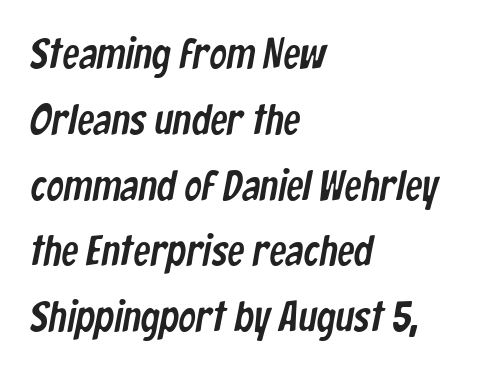
Does the copy run flush right? No — it runs flush left. Unmarked baselines from the first word to the last. The rendering uses a moderate line-height, typical for paragraphs. Varying glyph widths throughout — classic text-font behaviour. Default kerning and tracking; the words read as compact shapes.
